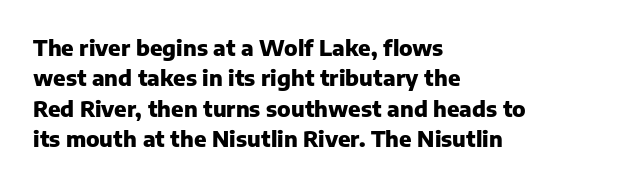
The image shows 22 px bold type, upright; set left-aligned, normal line spacing (1.38x), normal letter spacing, not underlined.
